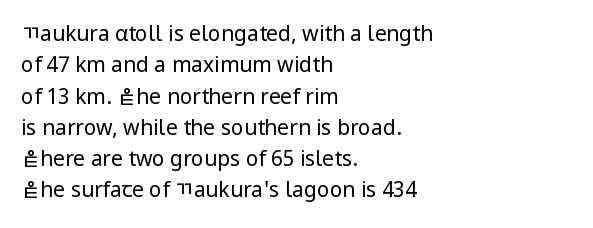
The image shows 21 px text type, upright; set left-aligned, normal line spacing (1.49x), normal letter spacing, not underlined.
